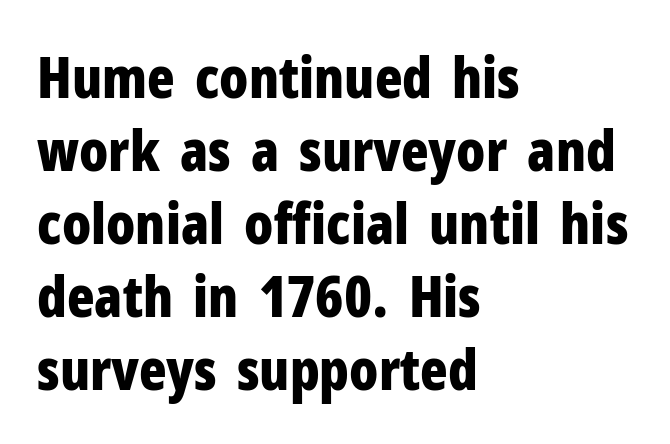
The image shows 57 px bold, condensed sans-serif type, upright; set left-aligned, normal line spacing (1.28x), normal letter spacing, not underlined; low stroke contrast and a medium x-height.
